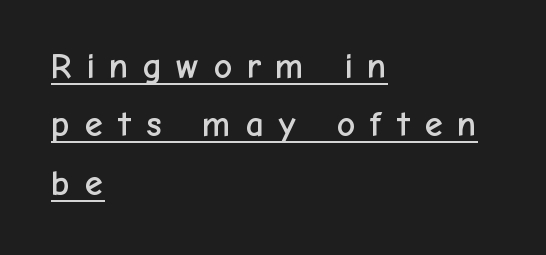
{"serif": "no", "italic": "no", "width": "normal", "stroke_contrast": "low", "x_height": "medium", "monospaced": "no", "underline": "yes", "align": "left", "line_spacing": "normal", "line_spacing_ratio": 1.62, "letter_spacing": "wide", "letter_spacing_em": 0.37, "glyph_px": 36}
